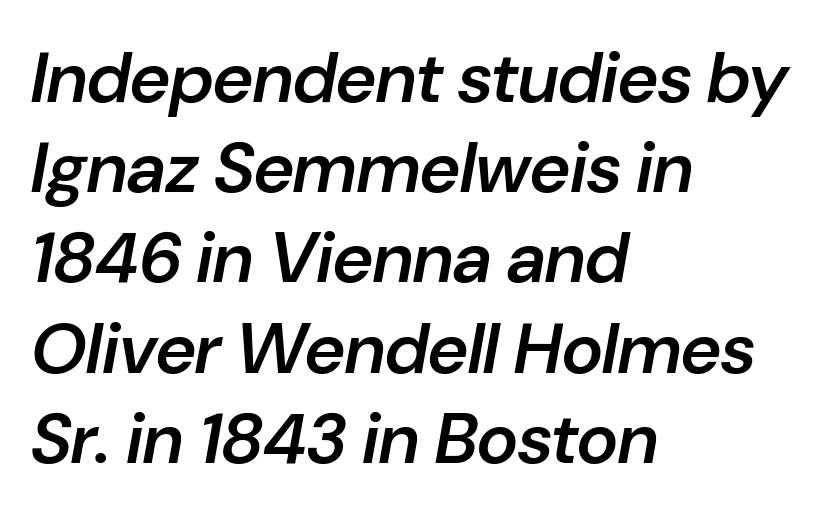
The letters sit at their default tracking, neither squeezed nor spread. Slanted lettering throughout. Think of a printed novel: that variable character pitch is what you see here. Check under the words: just untouched page. Emphasis by weight is partial: semibold.
